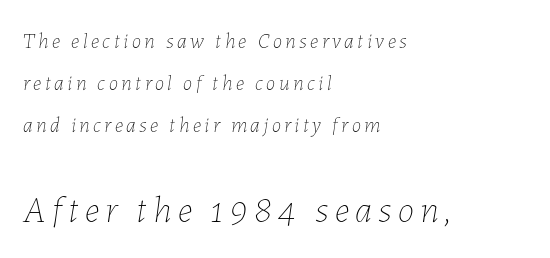
The image shows 37 px thin type, italic (leaning right); set left-aligned, loose line spacing (2.01x), not underlined; the second (bottom) block is 1.76x larger; low stroke contrast and a medium x-height.
